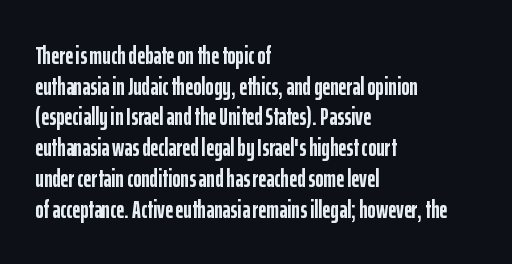
Q: Is the text bold? A: Yes.
Q: Is the text italic (slanted)? A: No, it is upright.
Q: Is the text underlined? A: No.
Q: How is the paragraph aligned? A: Left-aligned.
Q: Is the spacing between letters normal or unusually wide? A: Normal.
